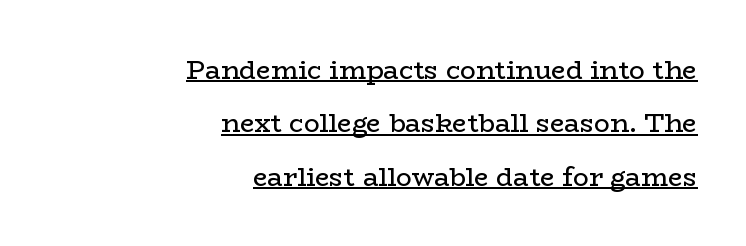
Standard letterfit; no display-style spreading of the glyphs. You can see a thin bar hugging the bottom of the glyphs. The lines are spread far apart with generous leading. Counters stay open thanks to moderate or lighter strokes. The rag falls on the left side of this text block.
